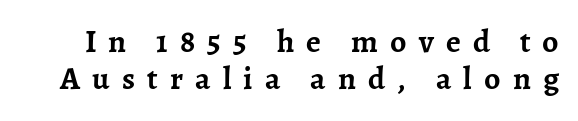
Q: Is the text bold? A: Yes.
Q: Is the text italic (slanted)? A: No, it is upright.
Q: Is the typeface a serif or a sans-serif typeface? A: Serif.
Q: Is the text underlined? A: No.
Q: Is the spacing between letters normal or unusually wide? A: Unusually wide.
Q: Width (condensed, normal, or wide)? A: Normal.
Q: Stroke contrast? A: Low.
Q: x-height? A: Medium.
Q: Monospaced? A: No.
